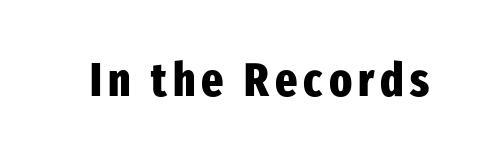
{"serif": "no", "italic": "no", "bold": "yes", "weight": "heavy", "width": "condensed", "stroke_contrast": "low", "x_height": "medium", "monospaced": "no", "underline": "no", "glyph_px": 47}
